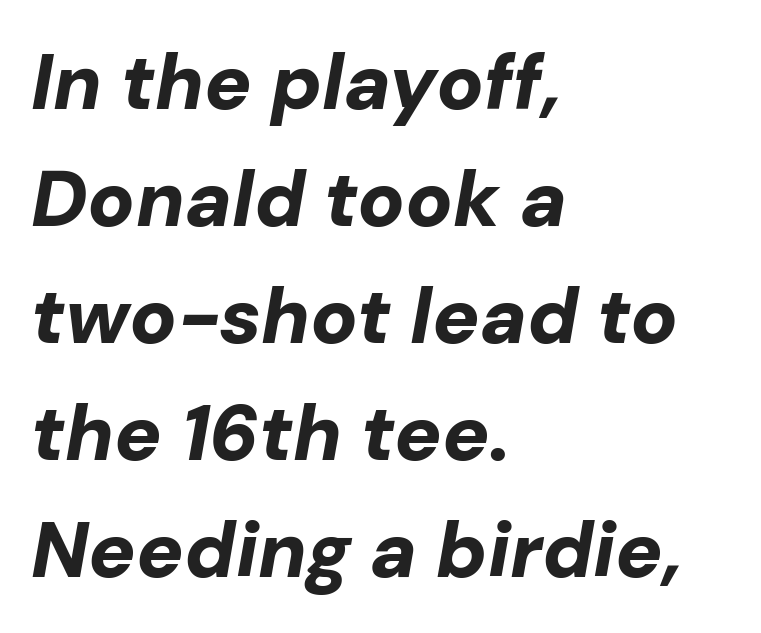
Spacing between characters is what you'd get straight out of the box. The space between consecutive lines is moderate. Set as a true bold cut, around the 700 mark. Does the lettering tilt? It does — this is italic. Note the varied advance widths — an 'i' is clearly narrower than an 'm'.
